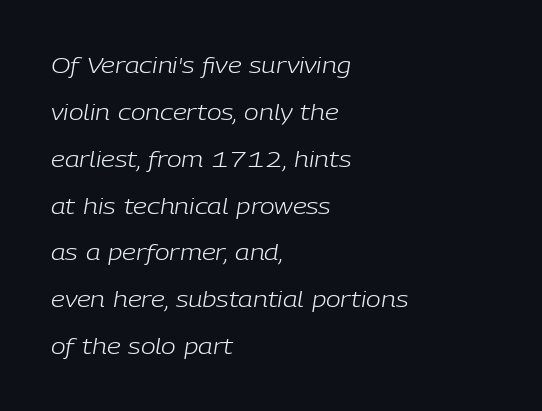
Q: Is the text bold? A: No.
Q: Is the text italic (slanted)? A: Yes, it leans right by about 9 degrees.
Q: Is the text underlined? A: No.
Q: How is the paragraph aligned? A: Left-aligned.
Q: Is the spacing between letters normal or unusually wide? A: Normal.
Q: Is the spacing between lines tight, normal or loose? A: Loose.
